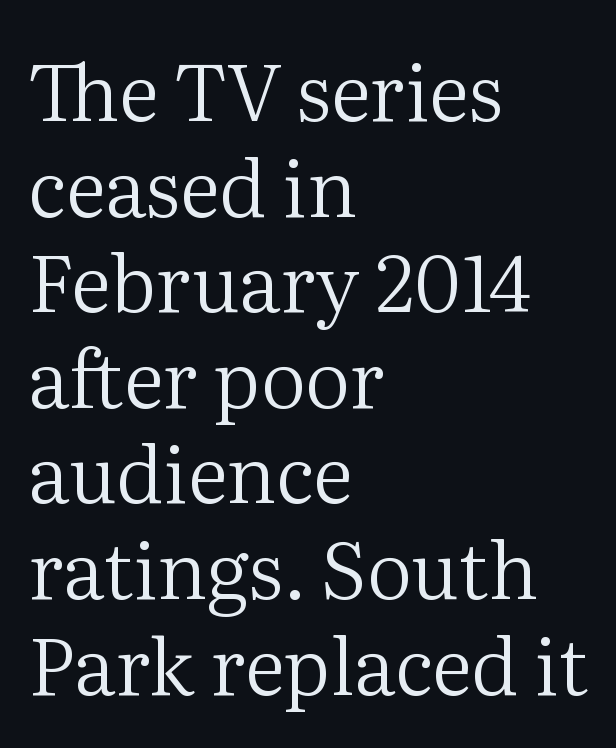
{"serif": "yes", "italic": "no", "bold": "no", "weight": "regular", "width": "normal", "stroke_contrast": "medium", "x_height": "medium", "monospaced": "no", "underline": "no", "align": "left", "line_spacing_ratio": 1.21, "letter_spacing": "normal", "letter_spacing_em": 0.0, "glyph_px": 79}
